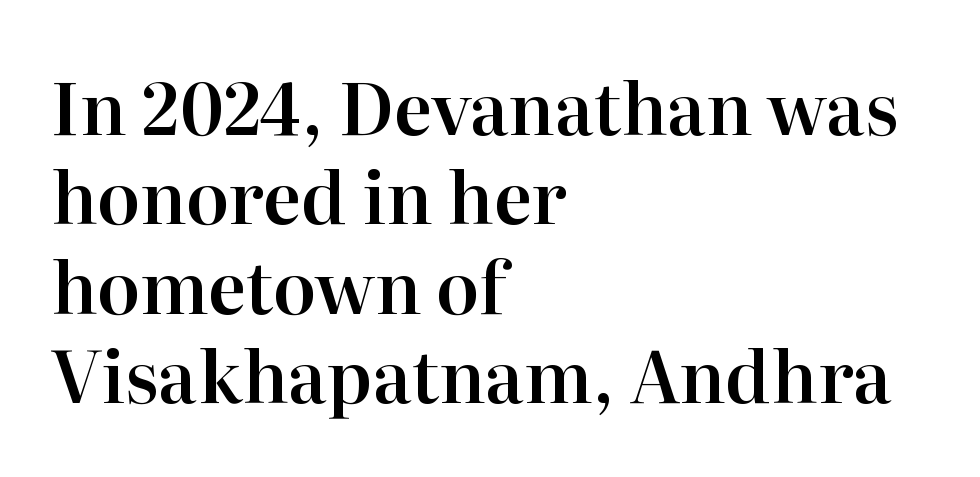
{"serif": "yes", "italic": "no", "width": "normal", "stroke_contrast": "high", "x_height": "medium", "monospaced": "no", "underline": "no", "align": "left", "line_spacing": "normal", "line_spacing_ratio": 1.26, "letter_spacing": "normal", "letter_spacing_em": 0.0, "glyph_px": 71}
